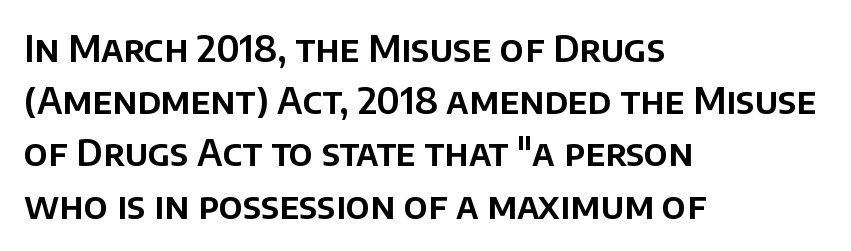
{"serif": "no", "italic": "no", "width": "normal", "stroke_contrast": "low", "x_height": "large", "monospaced": "no", "underline": "no", "align": "left", "line_spacing": "normal", "line_spacing_ratio": 1.45, "letter_spacing": "normal", "letter_spacing_em": 0.0, "glyph_px": 36}
